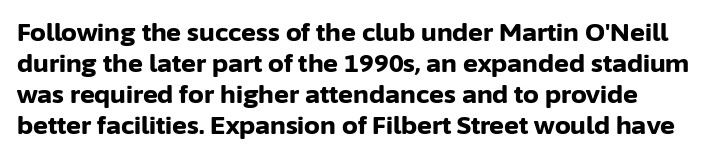
Q: Is the text bold? A: Yes.
Q: Is the text italic (slanted)? A: No, it is upright.
Q: Is the text underlined? A: No.
Q: Is the spacing between letters normal or unusually wide? A: Normal.
